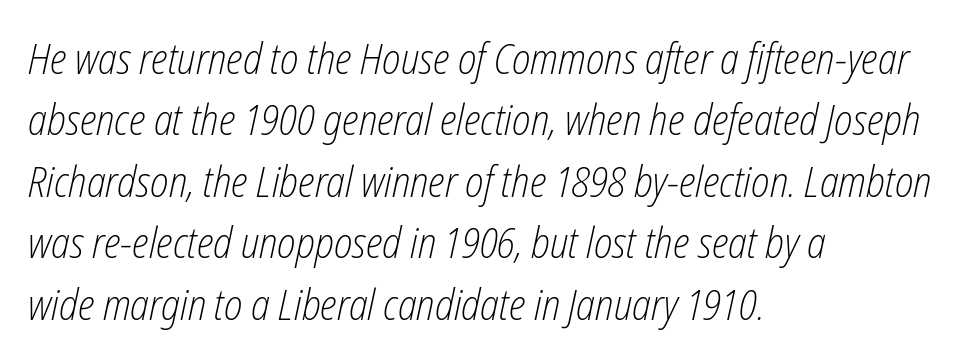
Is this a heavy cut? Hardly; it is regular or lighter. One-word summary of the alignment: left. The text carries the slant typical of an italic or oblique font. Character widths vary here, with narrow letters taking less room than wide ones.
